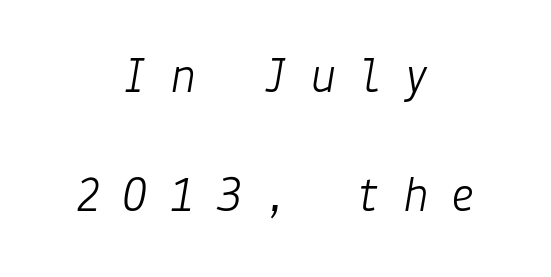
The gap between lines stays unmarked. This sample uses an oblique cut, with every glyph tilted off the vertical. Teacher's note: observe the equal gaps on both sides — that is centered alignment. Each new line begins a long way beneath the previous one. How are the letters spaced? Widely, with obvious added tracking.
